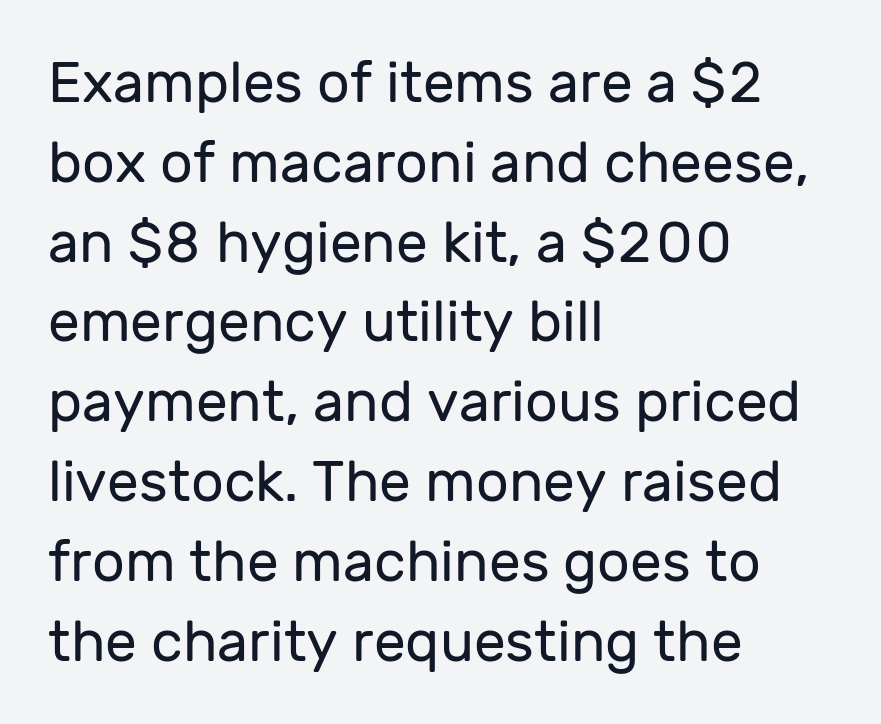
{"serif": "no", "italic": "no", "bold": "no", "weight": "regular", "width": "normal", "stroke_contrast": "low", "x_height": "medium", "monospaced": "no", "underline": "no", "align": "left", "line_spacing": "normal", "line_spacing_ratio": 1.4, "letter_spacing": "normal", "letter_spacing_em": 0.0, "glyph_px": 57}
